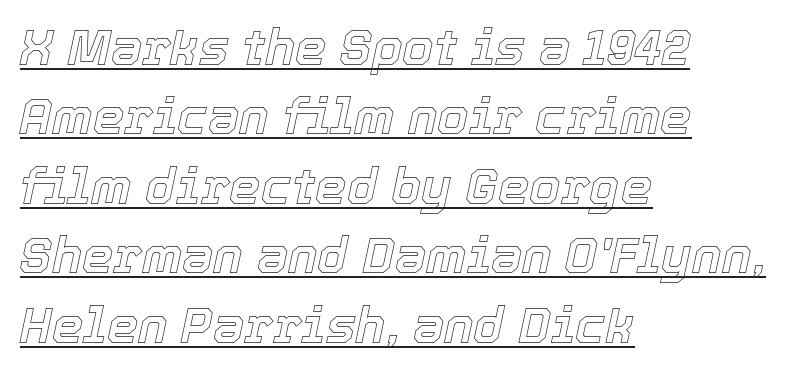
{"italic": "yes", "lean": "right", "slant_degrees": 12, "width": "normal", "x_height": "medium", "monospaced": "no", "underline": "yes", "align": "left", "line_spacing": "normal", "line_spacing_ratio": 1.39, "letter_spacing": "normal", "letter_spacing_em": 0.0, "glyph_px": 50}
